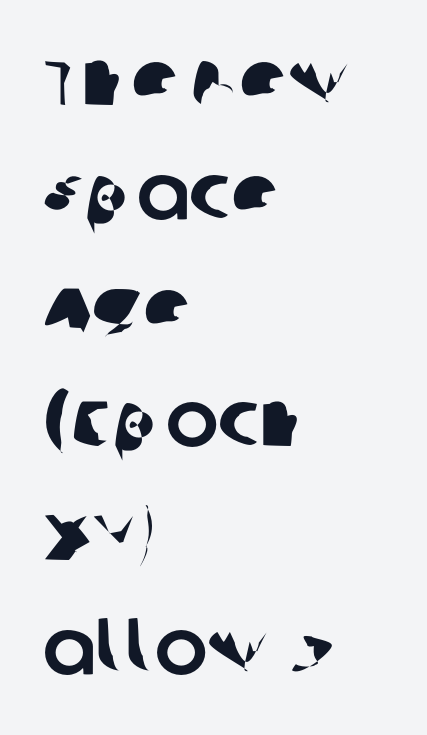
Inter-character spacing is left at the font's built-in metrics. Look at the bottom of the vertical strokes: they stop flat, with no serifs. Think of a printed novel: that variable character pitch is what you see here. The rendering anchors every line to the left-hand side. Whoever set this chose a conventional vertical rhythm.
